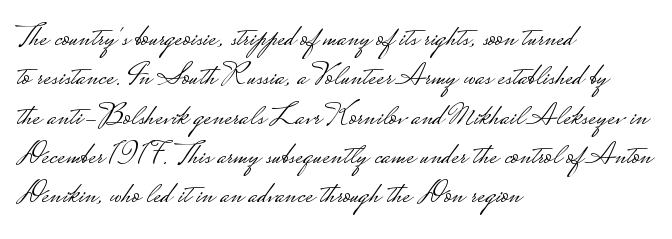
The image shows 32 px light, wide sans-serif type; set left-aligned, line spacing 1.23x, normal letter spacing, not underlined; low stroke contrast.
